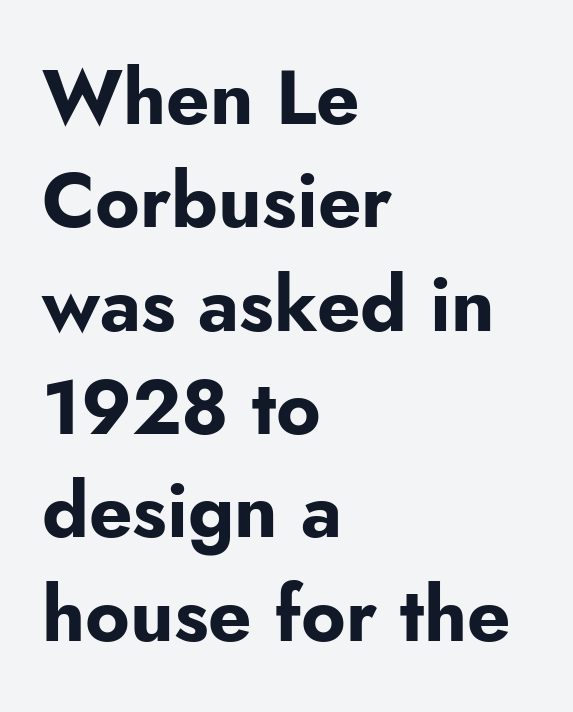
Q: Is the text bold? A: Yes.
Q: Is the text italic (slanted)? A: No, it is upright.
Q: Is the typeface a serif or a sans-serif typeface? A: Sans-serif.
Q: Is the text underlined? A: No.
Q: How is the paragraph aligned? A: Left-aligned.
Q: Is the spacing between letters normal or unusually wide? A: Normal.
Q: Is the spacing between lines tight, normal or loose? A: Normal.
Q: Width (condensed, normal, or wide)? A: Normal.
Q: Stroke contrast? A: Low.
Q: x-height? A: Small.
Q: Monospaced? A: No.
